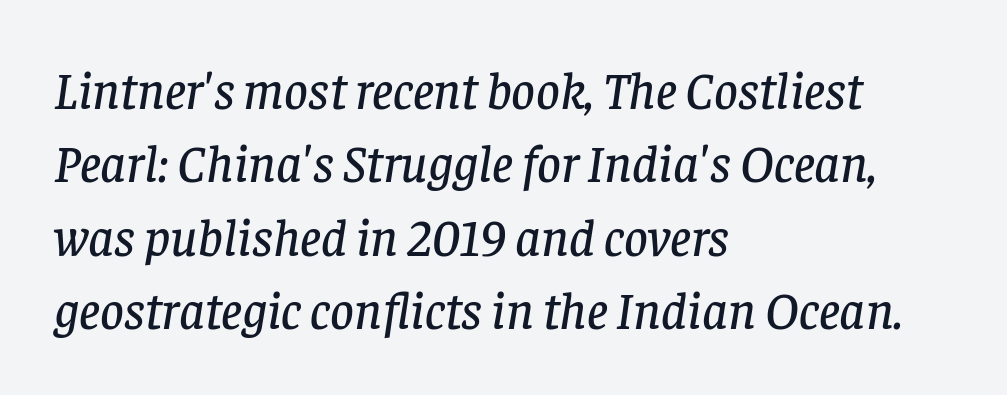
{"serif": "yes", "italic": "yes", "lean": "right", "slant_degrees": 8, "width": "normal", "stroke_contrast": "low", "x_height": "large", "monospaced": "no", "underline": "no", "align": "left", "line_spacing": "normal", "line_spacing_ratio": 1.41, "letter_spacing": "normal", "letter_spacing_em": 0.0, "glyph_px": 52}
